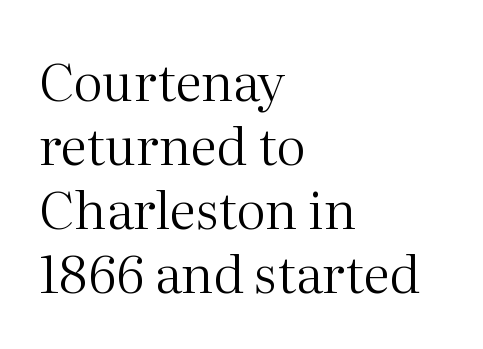
Q: Is the text bold? A: No.
Q: Is the text italic (slanted)? A: No, it is upright.
Q: Is the typeface a serif or a sans-serif typeface? A: Serif.
Q: Is the text underlined? A: No.
Q: How is the paragraph aligned? A: Left-aligned.
Q: Is the spacing between letters normal or unusually wide? A: Normal.
Q: Width (condensed, normal, or wide)? A: Normal.
Q: Stroke contrast? A: Medium.
Q: x-height? A: Medium.
Q: Monospaced? A: No.
